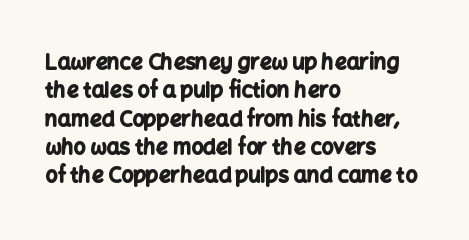
The lines in this sample share a left origin and differ only in where they stop. The block of text has a typical density, with ordinary space between rows. Posture: upright roman. The characters look thick and weighty, a clear bold. Letters rest on an invisible, unmarked baseline. There is no visible air inserted between adjacent glyphs.
